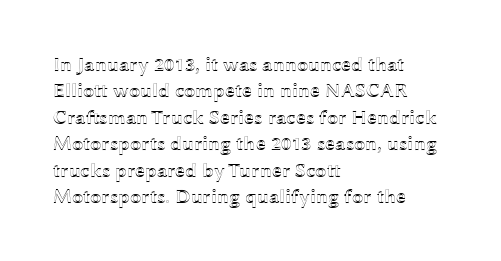
Q: Is the text italic (slanted)? A: No, it is upright.
Q: Is the text underlined? A: No.
Q: How is the paragraph aligned? A: Left-aligned.
Q: Is the spacing between letters normal or unusually wide? A: Normal.
Q: Is the spacing between lines tight, normal or loose? A: Normal.
